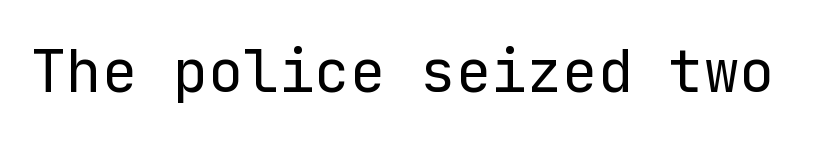
{"serif": "no", "italic": "no", "bold": "no", "weight": "regular", "width": "normal", "stroke_contrast": "low", "x_height": "medium", "underline": "no", "letter_spacing": "normal", "letter_spacing_em": 0.0, "glyph_px": 59}
